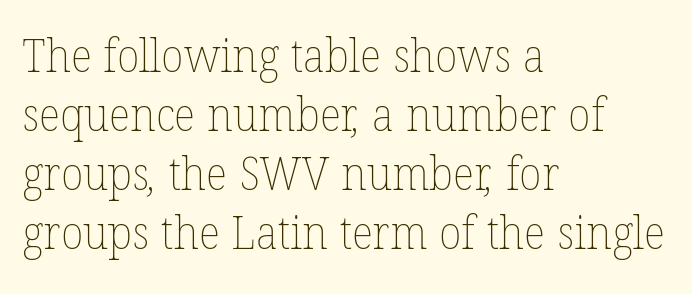
Q: Is the text bold? A: No.
Q: Is the text underlined? A: No.
Q: How is the paragraph aligned? A: Left-aligned.
Q: Is the spacing between letters normal or unusually wide? A: Normal.
Q: Is the spacing between lines tight, normal or loose? A: Normal.
Q: Width (condensed, normal, or wide)? A: Normal.
Q: Stroke contrast? A: Low.
Q: x-height? A: Medium.
Q: Monospaced? A: No.
